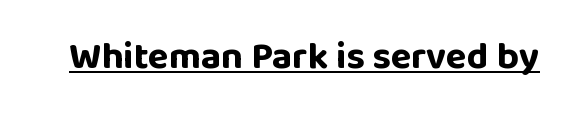
{"serif": "no", "italic": "no", "bold": "yes", "weight": "bold", "width": "normal", "stroke_contrast": "low", "x_height": "large", "monospaced": "no", "underline": "yes", "letter_spacing": "normal", "letter_spacing_em": 0.0, "glyph_px": 38}
